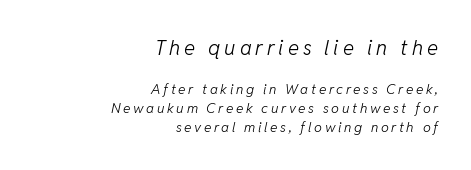
Q: Is the text bold? A: No.
Q: Is the text italic (slanted)? A: Yes, it leans right by about 11 degrees.
Q: Is the text underlined? A: No.
Q: How is the paragraph aligned? A: Right-aligned.
Q: Is the spacing between lines tight, normal or loose? A: Normal.
Q: Which block of text is set in a larger size, the first (top) or the second (bottom)? A: The first (top) one.
